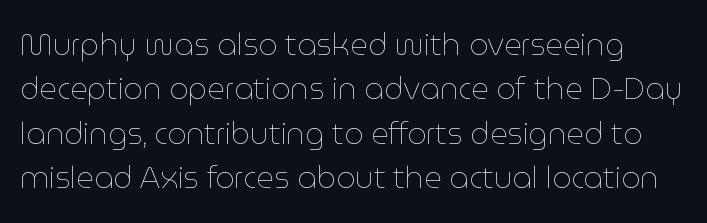
Q: Is the text bold? A: No.
Q: Is the text italic (slanted)? A: No, it is upright.
Q: Is the text underlined? A: No.
Q: Is the spacing between letters normal or unusually wide? A: Normal.
Q: Is the spacing between lines tight, normal or loose? A: Normal.
Q: Width (condensed, normal, or wide)? A: Normal.
Q: Stroke contrast? A: Low.
Q: x-height? A: Medium.
Q: Monospaced? A: No.
